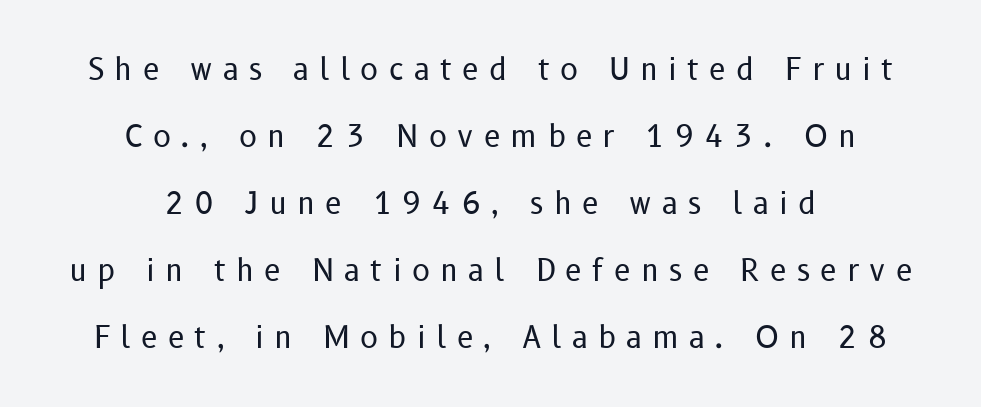
Q: Is the text bold? A: No.
Q: Is the text italic (slanted)? A: No, it is upright.
Q: Is the typeface a serif or a sans-serif typeface? A: Sans-serif.
Q: Is the text underlined? A: No.
Q: How is the paragraph aligned? A: Centered.
Q: Is the spacing between letters normal or unusually wide? A: Unusually wide.
Q: Is the spacing between lines tight, normal or loose? A: Loose.
Q: Width (condensed, normal, or wide)? A: Normal.
Q: Stroke contrast? A: Low.
Q: x-height? A: Medium.
Q: Monospaced? A: No.
